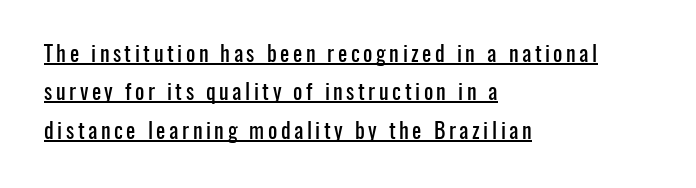
Q: Is the text italic (slanted)? A: No, it is upright.
Q: Is the text underlined? A: Yes.
Q: How is the paragraph aligned? A: Left-aligned.
